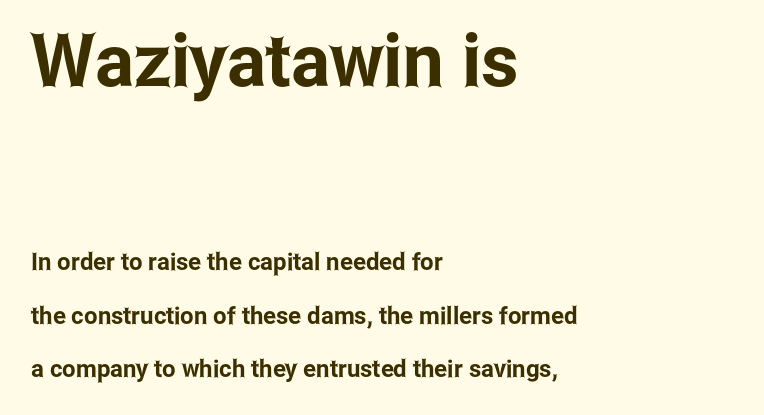
Q: Is the text italic (slanted)? A: No, it is upright.
Q: Is the typeface a serif or a sans-serif typeface? A: Sans-serif.
Q: Is the text underlined? A: No.
Q: How is the paragraph aligned? A: Left-aligned.
Q: Is the spacing between letters normal or unusually wide? A: Normal.
Q: Is the spacing between lines tight, normal or loose? A: Loose.
Q: Which block of text is set in a larger size, the first (top) or the second (bottom)? A: The first (top) one.
Q: Width (condensed, normal, or wide)? A: Condensed.
Q: Stroke contrast? A: Low.
Q: x-height? A: Medium.
Q: Monospaced? A: No.
